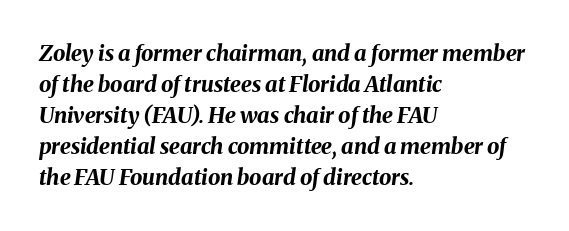
{"italic": "yes", "lean": "right", "slant_degrees": 8, "bold": "yes", "underline": "no", "align": "left", "line_spacing": "normal", "line_spacing_ratio": 1.41, "letter_spacing": "normal", "letter_spacing_em": 0.0, "glyph_px": 22}
